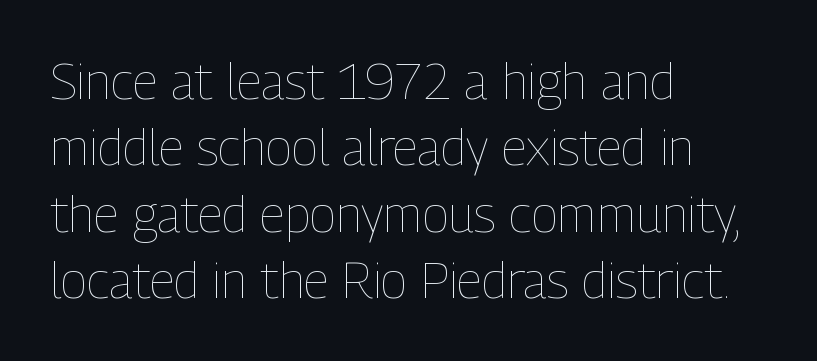
{"italic": "no", "bold": "no", "weight": "thin", "width": "condensed", "stroke_contrast": "low", "x_height": "medium", "monospaced": "no", "underline": "no", "align": "left", "line_spacing": "normal", "line_spacing_ratio": 1.33, "letter_spacing": "normal", "letter_spacing_em": 0.0, "glyph_px": 50}
